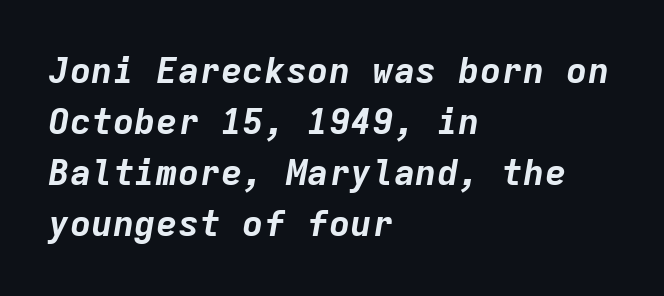
{"italic": "yes", "lean": "right", "slant_degrees": 9, "bold": "yes", "weight": "bold", "width": "normal", "stroke_contrast": "low", "x_height": "medium", "monospaced": "yes", "underline": "no", "align": "left", "line_spacing": "normal", "line_spacing_ratio": 1.42, "letter_spacing": "normal", "letter_spacing_em": 0.0, "glyph_px": 36}
